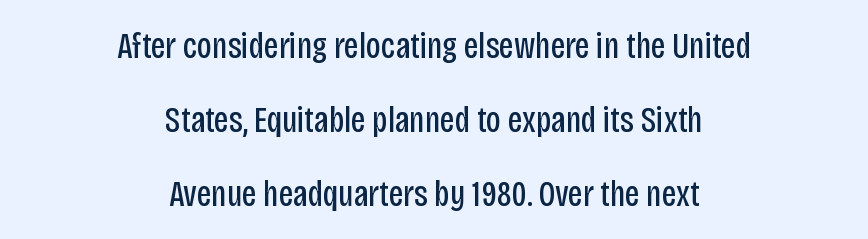
{"serif": "no", "italic": "no", "bold": "no", "weight": "regular", "width": "condensed", "stroke_contrast": "low", "x_height": "large", "monospaced": "no", "underline": "no", "align": "center", "line_spacing": "loose", "line_spacing_ratio": 2.0, "letter_spacing": "normal", "letter_spacing_em": 0.0, "glyph_px": 37}
